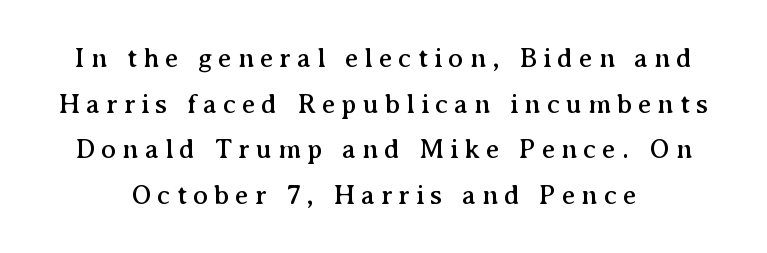
Q: Is the text italic (slanted)? A: No, it is upright.
Q: Is the typeface a serif or a sans-serif typeface? A: Serif.
Q: Is the text underlined? A: No.
Q: Is the spacing between letters normal or unusually wide? A: Unusually wide.
Q: Is the spacing between lines tight, normal or loose? A: Normal.
Q: Width (condensed, normal, or wide)? A: Normal.
Q: Stroke contrast? A: Medium.
Q: x-height? A: Medium.
Q: Monospaced? A: No.
